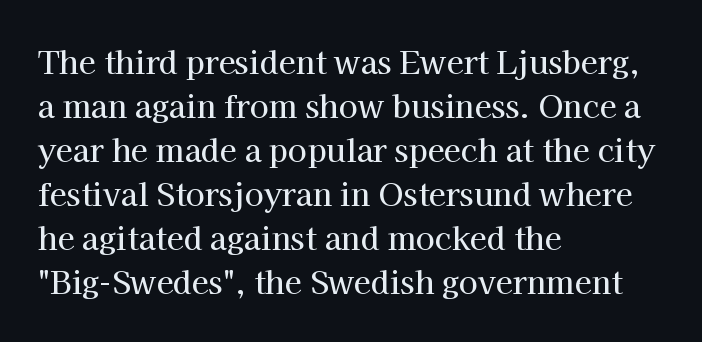
{"serif": "yes", "italic": "no", "width": "normal", "stroke_contrast": "high", "x_height": "medium", "monospaced": "no", "underline": "no", "align": "left", "line_spacing": "normal", "line_spacing_ratio": 1.42, "letter_spacing": "normal", "letter_spacing_em": 0.0, "glyph_px": 31}
